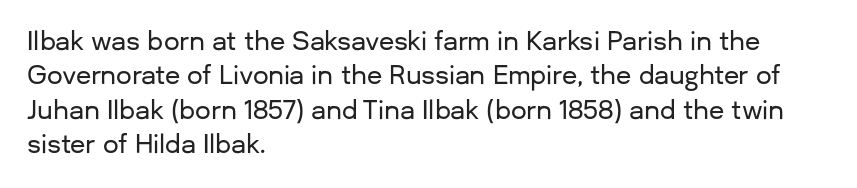
Style check: upright. All the whitespace from short lines collects on the right. Rule under the text: the space is simply empty. Leading matches the norm, producing a regular column.
